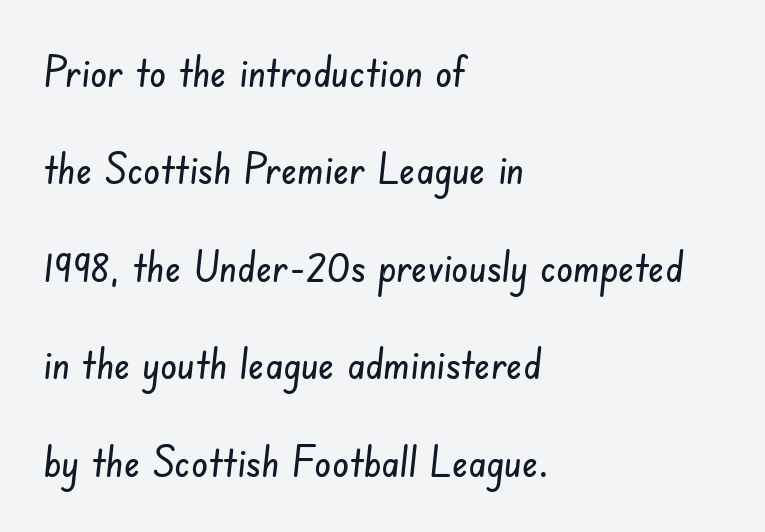
{"serif": "no", "width": "condensed", "stroke_contrast": "low", "x_height": "small", "monospaced": "no", "underline": "no", "align": "left", "line_spacing": "loose", "line_spacing_ratio": 2.32, "letter_spacing": "normal", "letter_spacing_em": 0.0, "glyph_px": 42}
